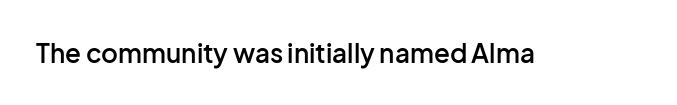
The image shows 26 px text type, upright; set normal letter spacing, not underlined.
